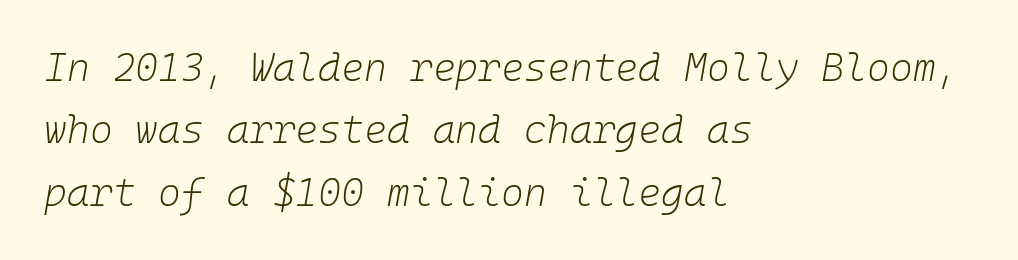
The image shows 39 px light type, italic (leaning right), monospaced; set left-aligned, normal line spacing (1.6x), normal letter spacing, not underlined; low stroke contrast and a medium x-height.
